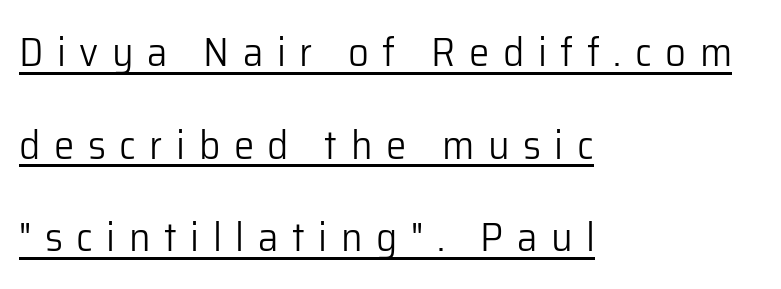
Q: Is the text bold? A: No.
Q: Is the text italic (slanted)? A: No, it is upright.
Q: Is the typeface a serif or a sans-serif typeface? A: Sans-serif.
Q: Is the text underlined? A: Yes.
Q: How is the paragraph aligned? A: Left-aligned.
Q: Is the spacing between letters normal or unusually wide? A: Unusually wide.
Q: Is the spacing between lines tight, normal or loose? A: Loose.
Q: Width (condensed, normal, or wide)? A: Normal.
Q: Stroke contrast? A: Low.
Q: x-height? A: Medium.
Q: Monospaced? A: No.
